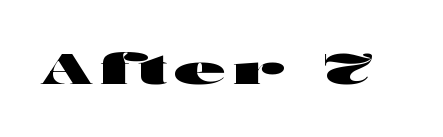
Descenders are the only things crossing below the line. Note the varied advance widths — an 'i' is clearly narrower than an 'm'. Caption: bold face, heavy strokes. The specimen reads as upright at a glance. I'd call this a sans setting — the letters go barefoot.
